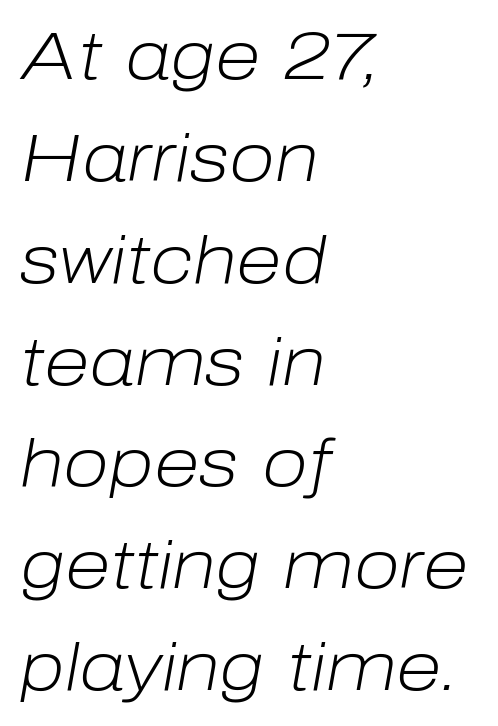
Q: Is the text bold? A: No.
Q: Is the text italic (slanted)? A: Yes, it leans right by about 10 degrees.
Q: Is the text underlined? A: No.
Q: How is the paragraph aligned? A: Left-aligned.
Q: Is the spacing between letters normal or unusually wide? A: Normal.
Q: Is the spacing between lines tight, normal or loose? A: Normal.
Q: Width (condensed, normal, or wide)? A: Normal.
Q: Stroke contrast? A: Low.
Q: x-height? A: Medium.
Q: Monospaced? A: No.
